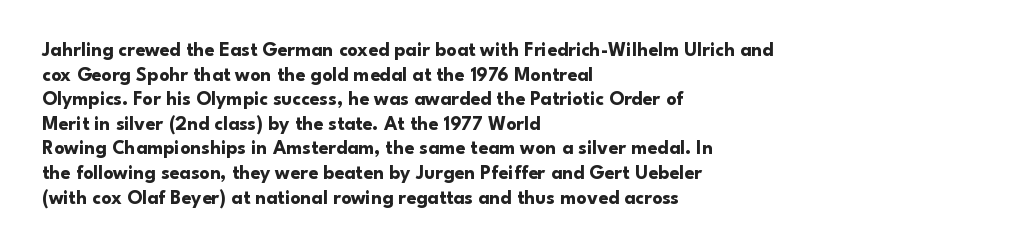
The image shows 20 px bold type, upright; set left-aligned, line spacing 1.23x, normal letter spacing, not underlined.
